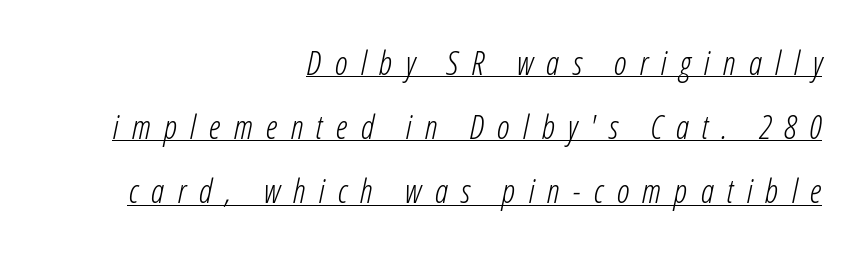
{"italic": "yes", "lean": "right", "slant_degrees": 12, "bold": "no", "weight": "light", "width": "condensed", "stroke_contrast": "low", "x_height": "medium", "monospaced": "no", "underline": "yes", "align": "right", "line_spacing": "loose", "line_spacing_ratio": 1.94, "letter_spacing": "wide", "letter_spacing_em": 0.4, "glyph_px": 33}
